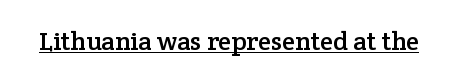
{"italic": "no", "underline": "yes", "letter_spacing": "normal", "letter_spacing_em": 0.0, "glyph_px": 26}
